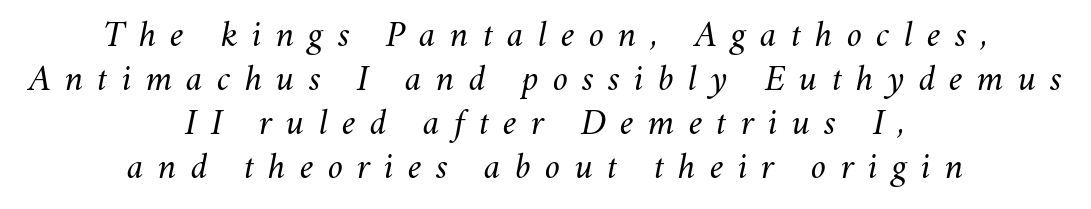
{"italic": "yes", "lean": "right", "slant_degrees": 11, "bold": "no", "weight": "regular", "width": "normal", "stroke_contrast": "medium", "x_height": "small", "monospaced": "no", "underline": "no", "align": "center", "line_spacing_ratio": 1.19, "letter_spacing": "wide", "letter_spacing_em": 0.38, "glyph_px": 37}
